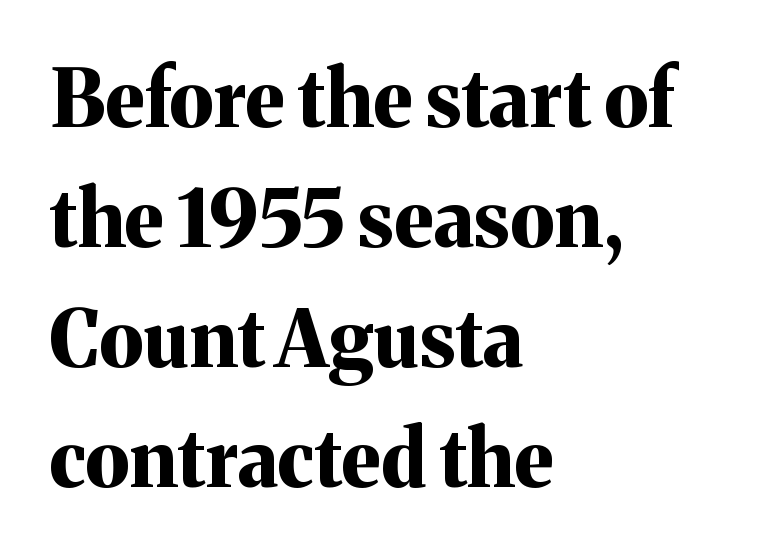
The image shows 78 px bold serif type, upright; set left-aligned, normal line spacing (1.54x), normal letter spacing, not underlined; medium stroke contrast and a medium x-height.
